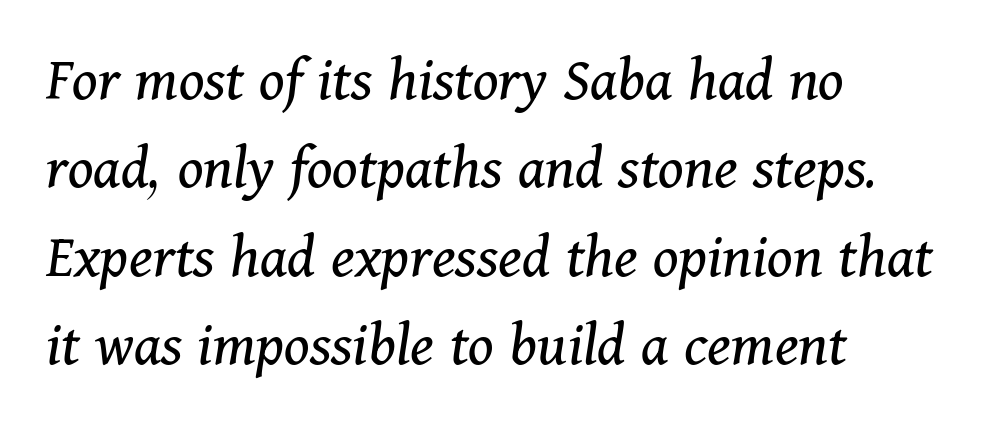
The image shows 64 px regular-weight serif type, italic (leaning right); set left-aligned, normal line spacing (1.38x), normal letter spacing, not underlined; medium stroke contrast and a medium x-height.
